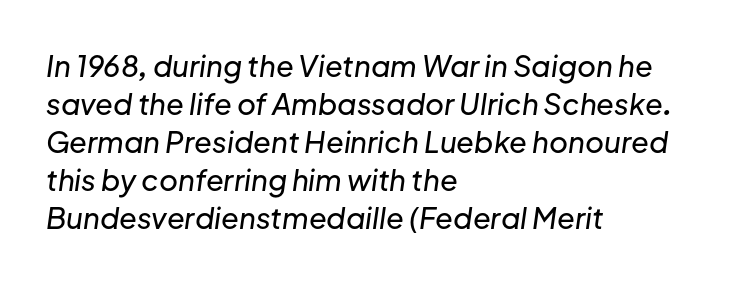
Q: Is the text italic (slanted)? A: Yes, it leans right by about 8 degrees.
Q: Is the text underlined? A: No.
Q: How is the paragraph aligned? A: Left-aligned.
Q: Is the spacing between letters normal or unusually wide? A: Normal.
Q: Is the spacing between lines tight, normal or loose? A: Normal.
Q: Width (condensed, normal, or wide)? A: Normal.
Q: Stroke contrast? A: Low.
Q: x-height? A: Medium.
Q: Monospaced? A: No.
